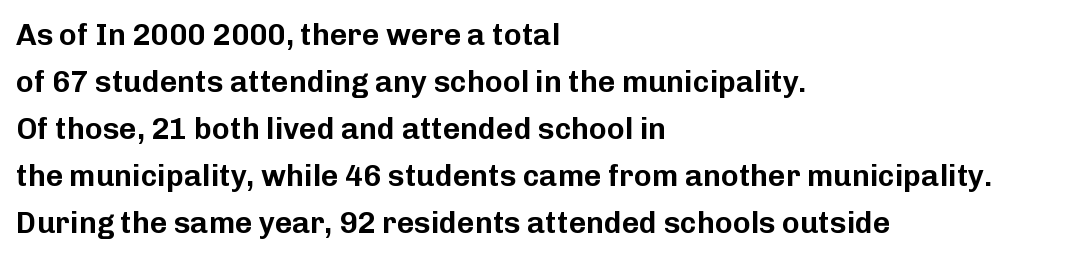
{"serif": "no", "italic": "no", "width": "normal", "stroke_contrast": "low", "x_height": "medium", "monospaced": "no", "underline": "no", "align": "left", "line_spacing": "normal", "line_spacing_ratio": 1.57, "letter_spacing": "normal", "letter_spacing_em": 0.0, "glyph_px": 30}
